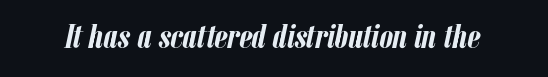
Q: Is the text bold? A: Yes.
Q: Is the text italic (slanted)? A: Yes, it leans right by about 12 degrees.
Q: Is the text underlined? A: No.
Q: Is the spacing between letters normal or unusually wide? A: Normal.
Q: Width (condensed, normal, or wide)? A: Condensed.
Q: Stroke contrast? A: Low.
Q: x-height? A: Medium.
Q: Monospaced? A: No.
